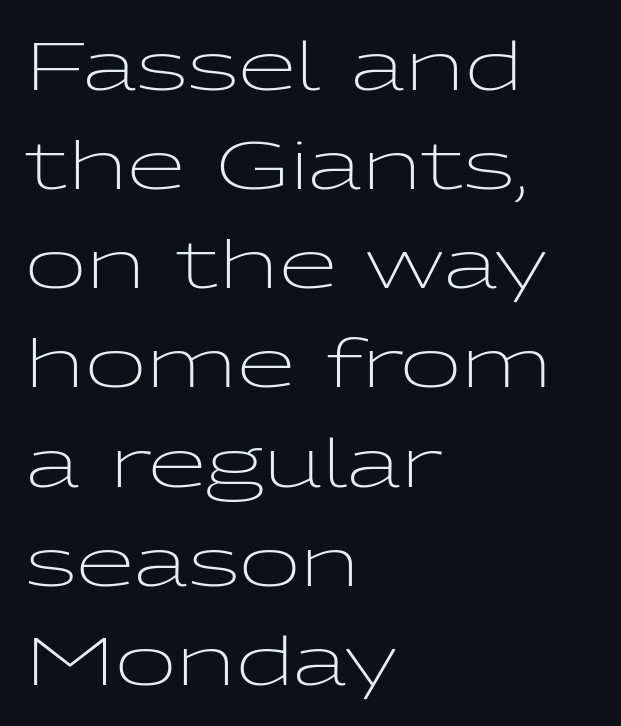
The image shows 67 px light, wide sans-serif type, upright; set left-aligned, normal line spacing (1.48x), normal letter spacing, not underlined; low stroke contrast and a medium x-height.
